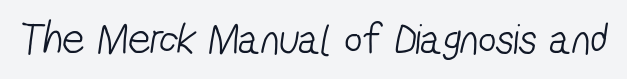
Q: Is the text bold? A: No.
Q: Is the typeface a serif or a sans-serif typeface? A: Sans-serif.
Q: Is the text underlined? A: No.
Q: Is the spacing between letters normal or unusually wide? A: Normal.
Q: Width (condensed, normal, or wide)? A: Condensed.
Q: Stroke contrast? A: Low.
Q: x-height? A: Medium.
Q: Monospaced? A: No.
